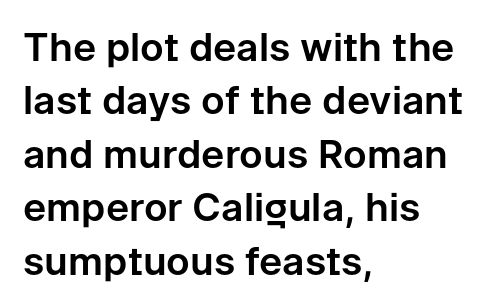
Rows of type keep a routine distance in the vertical direction. The paragraph has a hard left edge and a soft right edge. Classification — sans serif. Upright lettering throughout. Each letter keeps its own natural width here, so spacing adapts to shape.
